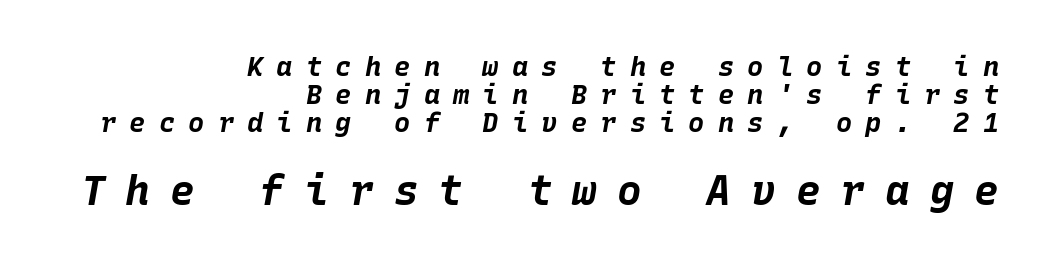
The image shows 41 px bold type, italic (leaning right), monospaced; set right-aligned, tight line spacing (1.03x), unusually wide letter spacing (+0.49 em), not underlined; the second (bottom) block is 1.52x larger; low stroke contrast and a large x-height.
